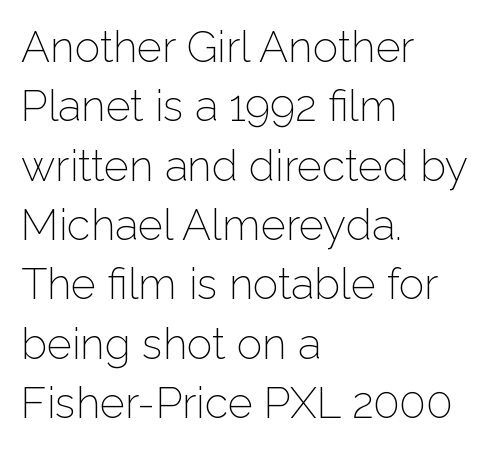
Compared with a centered layout, this one pins lines to the left instead. Baseline-to-baseline distance is the conventional proportion of letter height. Look at the tracking — it's just the regular setting, nothing added. Serifs: no, the terminals of the letterforms are clean.
